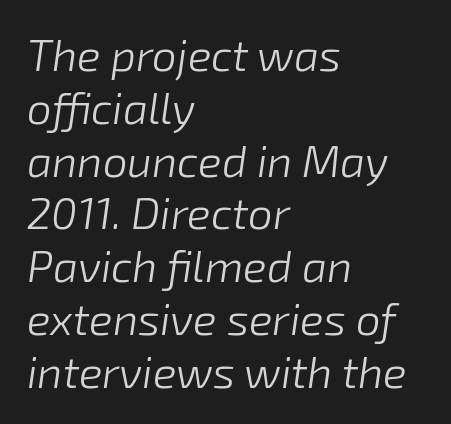
Q: Is the text bold? A: No.
Q: Is the text italic (slanted)? A: Yes, it leans right by about 8 degrees.
Q: Is the text underlined? A: No.
Q: How is the paragraph aligned? A: Left-aligned.
Q: Is the spacing between letters normal or unusually wide? A: Normal.
Q: Width (condensed, normal, or wide)? A: Normal.
Q: Stroke contrast? A: Low.
Q: x-height? A: Medium.
Q: Monospaced? A: No.
